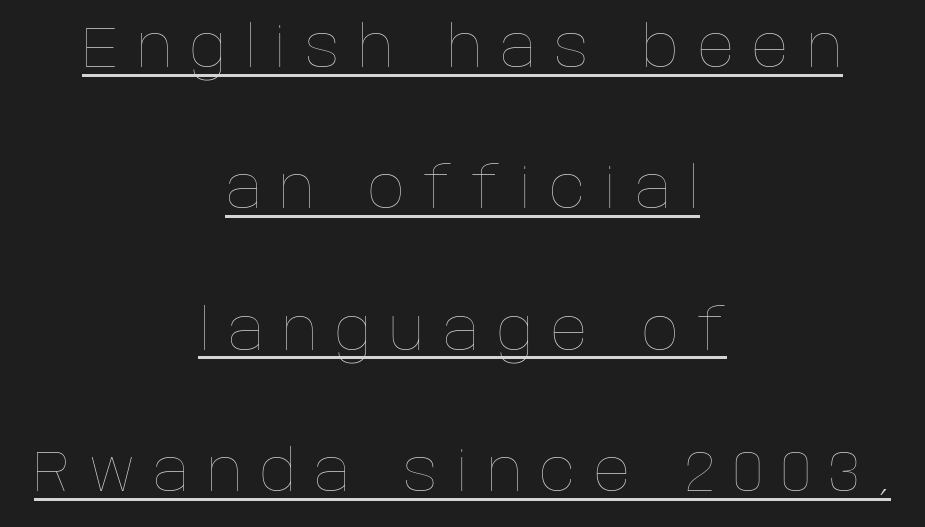
The image shows 57 px thin type, upright; set centered, loose line spacing (2.48x), unusually wide letter spacing (+0.32 em), underlined; low stroke contrast and a large x-height.
